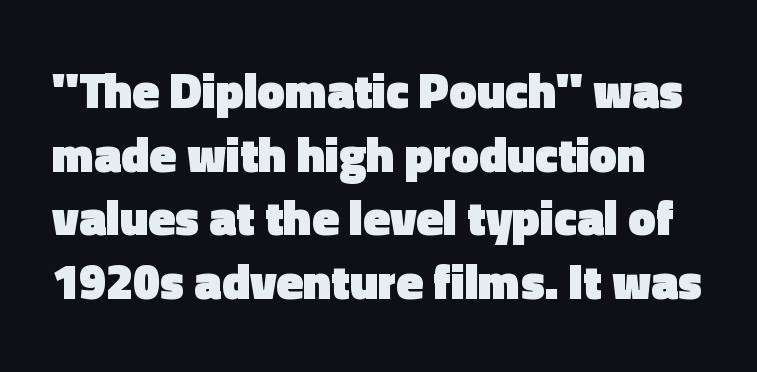
{"serif": "no", "italic": "no", "bold": "yes", "weight": "heavy", "width": "normal", "x_height": "medium", "monospaced": "no", "underline": "no", "line_spacing": "normal", "line_spacing_ratio": 1.3, "letter_spacing": "normal", "letter_spacing_em": 0.0, "glyph_px": 49}
